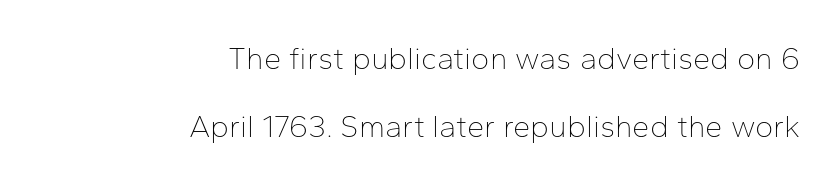
What's the leading like? Stretched, with rows far apart. Compared with a typical body face, this is equally light or lighter still. Check under the words: just untouched page. Each word holds together tightly as a unit, with standard inter-letter gaps. Italic: no, the glyphs are upright roman. Do the characters align in a grid? No, the font is proportional.
